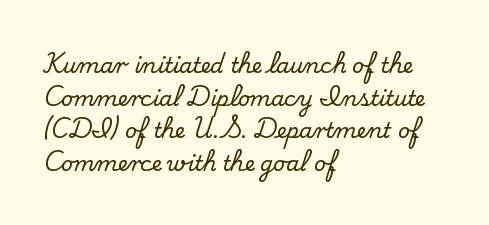
Q: Is the text italic (slanted)? A: Yes.
Q: Is the text underlined? A: No.
Q: How is the paragraph aligned? A: Left-aligned.
Q: Is the spacing between letters normal or unusually wide? A: Normal.
Q: Is the spacing between lines tight, normal or loose? A: Normal.
